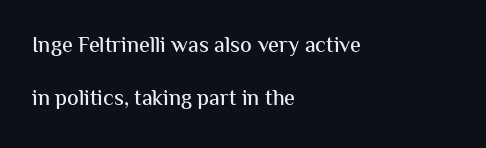
{"italic": "no", "underline": "no", "align": "left", "line_spacing": "loose", "line_spacing_ratio": 2.43, "letter_spacing": "normal", "letter_spacing_em": 0.0, "glyph_px": 22}
